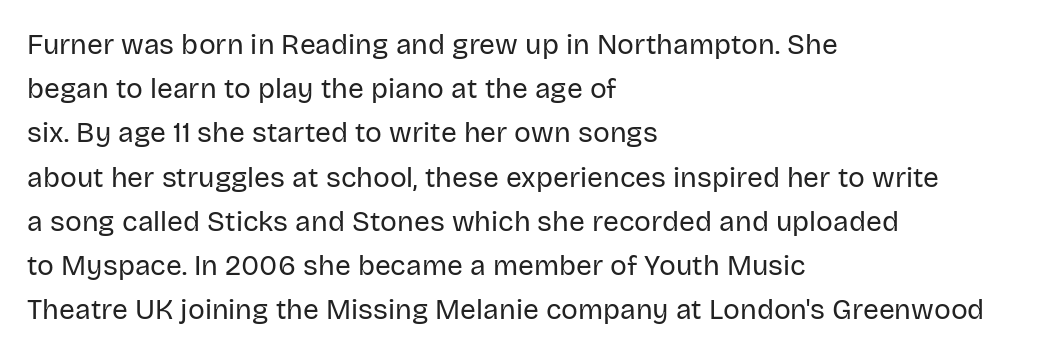
The designer went with a sans here, leaving each stem footless. The type is set solid horizontally, with unmodified tracking. Varying glyph widths throughout — classic text-font behaviour. Upright lettering throughout. Quick note: underline off.
